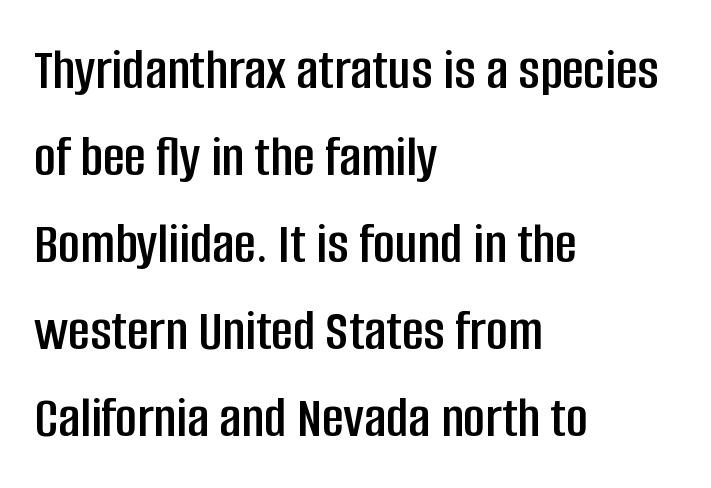
Looks like regular typesetting: each glyph gets only the width it needs. You can tell it's not italic because the verticals are truly vertical. This sample is left-justified, so line endings fall wherever the words run out. This rendering employs a face without finishing strokes, i.e., a sans-serif. Anything drawn beneath the words? Only blank space. Baseline-to-baseline distance is the conventional proportion of letter height.
